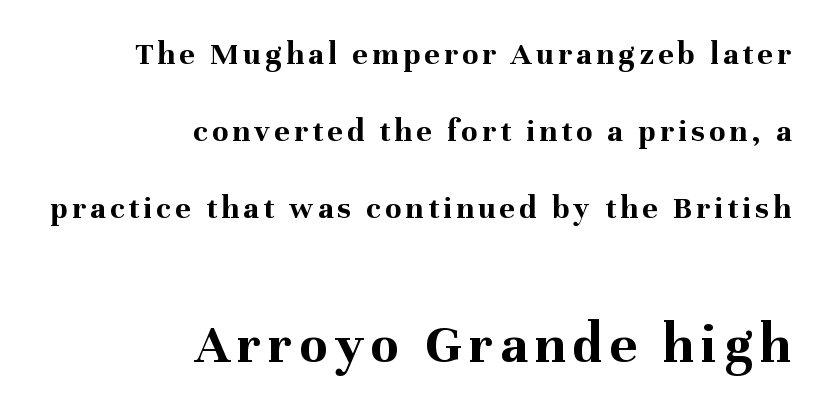
A typesetter would call this proportional, since set widths differ per character. You can tell it's not italic because the verticals are truly vertical. Rows of type keep a wide berth in the vertical direction. Classification — serif. The text block is weighted toward the right margin, trailing off unevenly leftward. A clean baseline with only descenders dipping below it.
